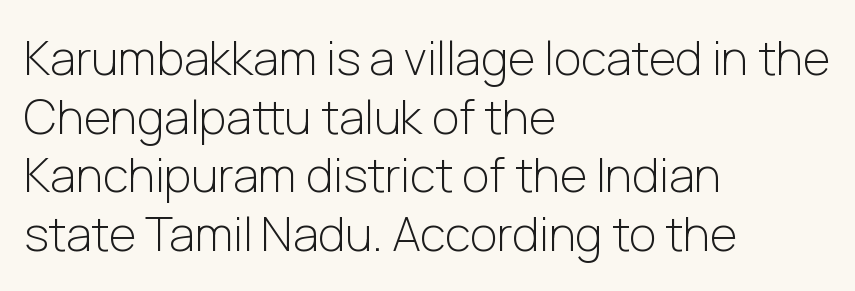
Q: Is the text bold? A: No.
Q: Is the text italic (slanted)? A: No, it is upright.
Q: Is the typeface a serif or a sans-serif typeface? A: Sans-serif.
Q: Is the text underlined? A: No.
Q: How is the paragraph aligned? A: Left-aligned.
Q: Is the spacing between letters normal or unusually wide? A: Normal.
Q: Is the spacing between lines tight, normal or loose? A: Normal.
Q: Width (condensed, normal, or wide)? A: Normal.
Q: Stroke contrast? A: Low.
Q: x-height? A: Medium.
Q: Monospaced? A: No.
